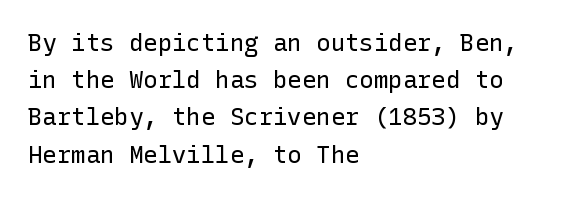
Q: Is the text bold? A: No.
Q: Is the text italic (slanted)? A: No, it is upright.
Q: Is the text underlined? A: No.
Q: How is the paragraph aligned? A: Left-aligned.
Q: Is the spacing between letters normal or unusually wide? A: Normal.
Q: Is the spacing between lines tight, normal or loose? A: Normal.
